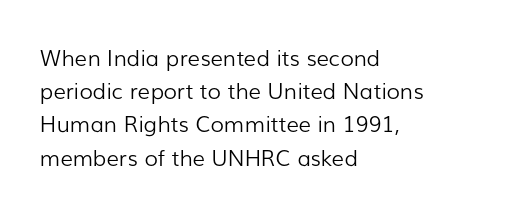
{"italic": "no", "bold": "no", "underline": "no", "align": "left", "line_spacing": "normal", "line_spacing_ratio": 1.51, "letter_spacing": "normal", "letter_spacing_em": 0.0, "glyph_px": 22}
